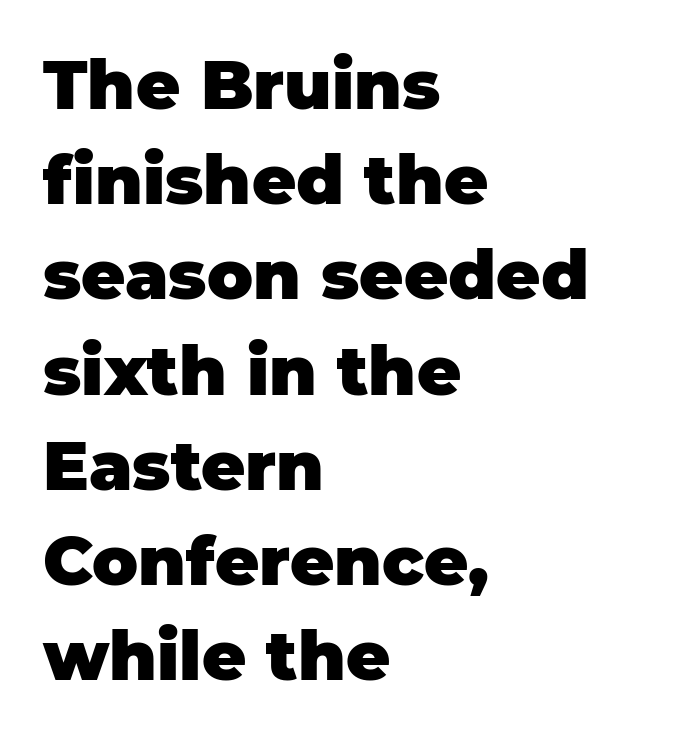
Q: Is the text bold? A: Yes.
Q: Is the text italic (slanted)? A: No, it is upright.
Q: Is the typeface a serif or a sans-serif typeface? A: Sans-serif.
Q: Is the text underlined? A: No.
Q: How is the paragraph aligned? A: Left-aligned.
Q: Is the spacing between letters normal or unusually wide? A: Normal.
Q: Is the spacing between lines tight, normal or loose? A: Normal.
Q: Width (condensed, normal, or wide)? A: Normal.
Q: Stroke contrast? A: Low.
Q: x-height? A: Large.
Q: Monospaced? A: No.
